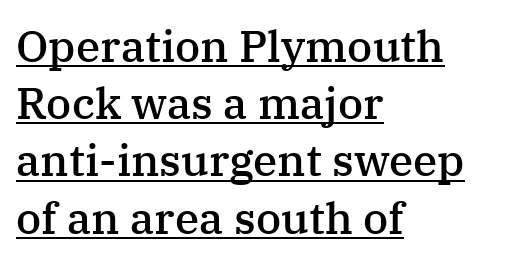
The passage shown has conventional tracking throughout. The rows are spaced the way most documents space them. Unlike a clean sans, this face finishes its strokes with serifs. Think of a printed novel: that variable character pitch is what you see here. In terms of weight, the rendering is demibold, just under bold.
